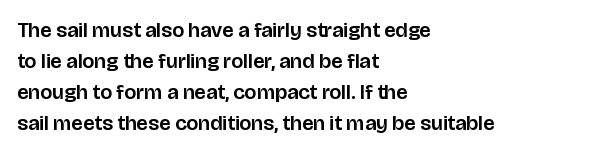
The image shows 21 px text type, upright; set left-aligned, normal line spacing (1.48x), normal letter spacing, not underlined.
